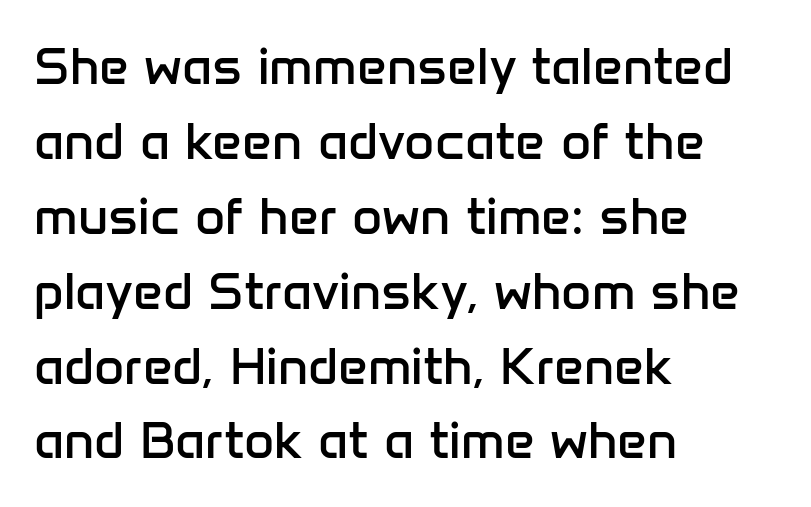
The image shows 52 px regular-weight sans-serif type, upright; set left-aligned, normal line spacing (1.44x), normal letter spacing, not underlined; low stroke contrast and a medium x-height.
